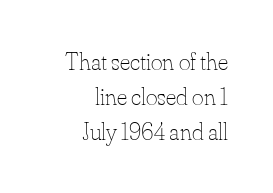
Stem width sits at or under what a default text font uses. The line texture is even and compact thanks to regular tracking. Normally led — the rows are evenly, conventionally spaced. Ordinary non-slanted type is in use. Has an underline been added? It has not.
